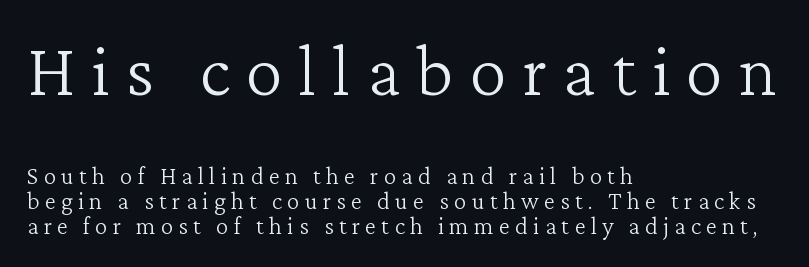
{"serif": "yes", "italic": "no", "bold": "no", "weight": "light", "width": "normal", "stroke_contrast": "low", "x_height": "medium", "monospaced": "no", "underline": "no", "align": "left", "line_spacing": "tight", "line_spacing_ratio": 0.99, "letter_spacing": "wide", "letter_spacing_em": 0.21, "larger_block": "first", "size_ratio": 3.0, "glyph_px": 75}
